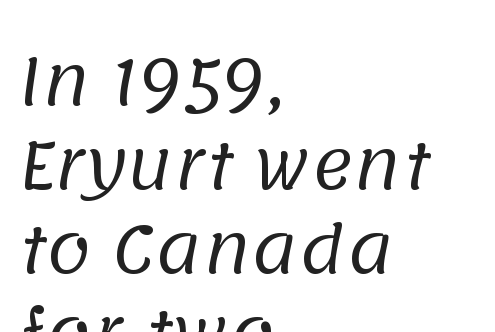
{"serif": "no", "bold": "no", "weight": "regular", "width": "normal", "stroke_contrast": "low", "x_height": "large", "monospaced": "no", "underline": "no", "align": "left", "line_spacing": "normal", "line_spacing_ratio": 1.31, "letter_spacing": "normal", "letter_spacing_em": 0.0, "glyph_px": 64}
